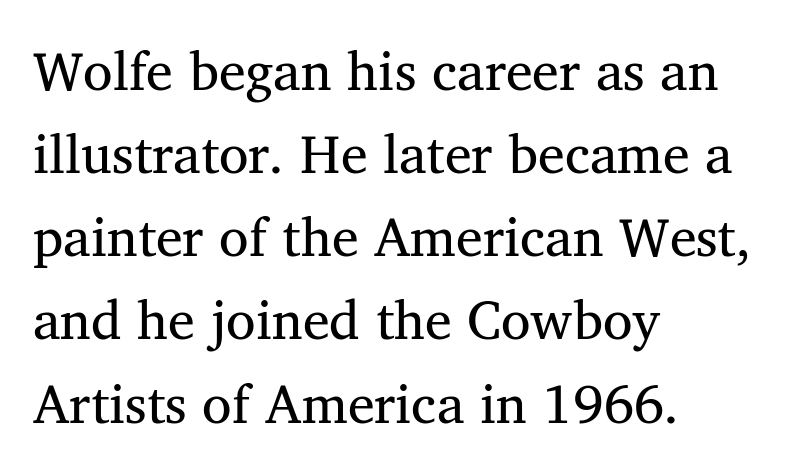
There is no visible air inserted between adjacent glyphs. The cut favours lightness, reaching ordinary text weight at its darkest. Students, observe: this is what conventionally led text looks like. Lines of text with bare space underneath.
